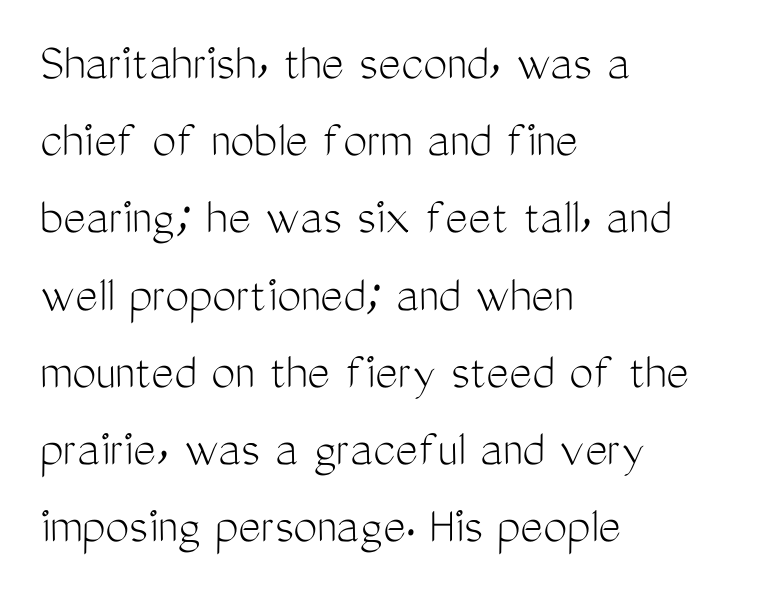
Q: Is the text bold? A: No.
Q: Is the text italic (slanted)? A: No, it is upright.
Q: Is the typeface a serif or a sans-serif typeface? A: Sans-serif.
Q: Is the text underlined? A: No.
Q: How is the paragraph aligned? A: Left-aligned.
Q: Is the spacing between letters normal or unusually wide? A: Normal.
Q: Is the spacing between lines tight, normal or loose? A: Normal.
Q: Width (condensed, normal, or wide)? A: Condensed.
Q: Stroke contrast? A: Medium.
Q: x-height? A: Medium.
Q: Monospaced? A: No.
